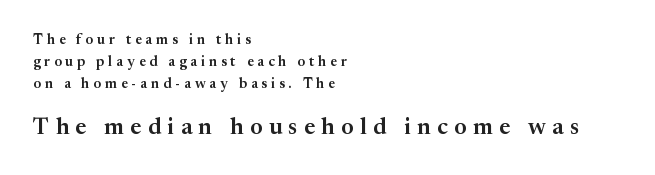
{"italic": "no", "underline": "no", "align": "left", "line_spacing": "normal", "line_spacing_ratio": 1.57, "letter_spacing": "wide", "letter_spacing_em": 0.28, "larger_block": "second", "size_ratio": 1.64, "glyph_px": 23}
